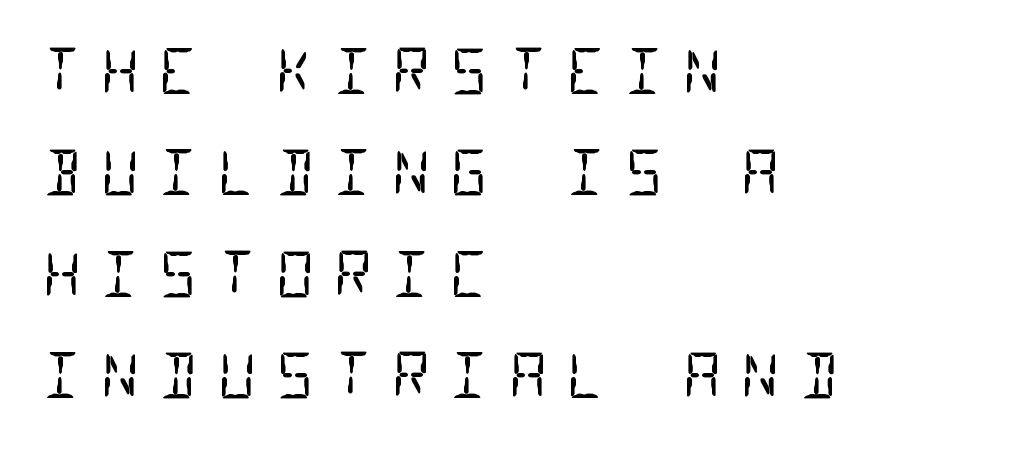
Q: Is the text bold? A: No.
Q: Is the typeface a serif or a sans-serif typeface? A: Sans-serif.
Q: Is the text underlined? A: No.
Q: How is the paragraph aligned? A: Left-aligned.
Q: Is the spacing between letters normal or unusually wide? A: Unusually wide.
Q: Is the spacing between lines tight, normal or loose? A: Normal.
Q: Width (condensed, normal, or wide)? A: Condensed.
Q: Stroke contrast? A: Low.
Q: x-height? A: Large.
Q: Monospaced? A: Yes.
